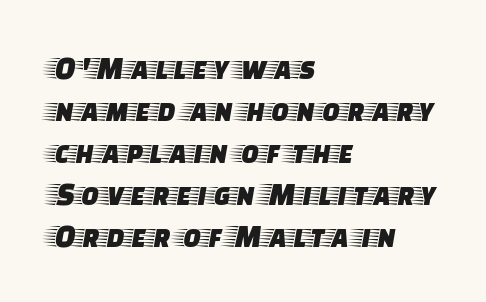
{"serif": "yes", "width": "wide", "stroke_contrast": "low", "x_height": "large", "monospaced": "no", "underline": "no", "align": "left", "line_spacing": "normal", "line_spacing_ratio": 1.27, "letter_spacing": "normal", "letter_spacing_em": 0.0, "glyph_px": 33}
